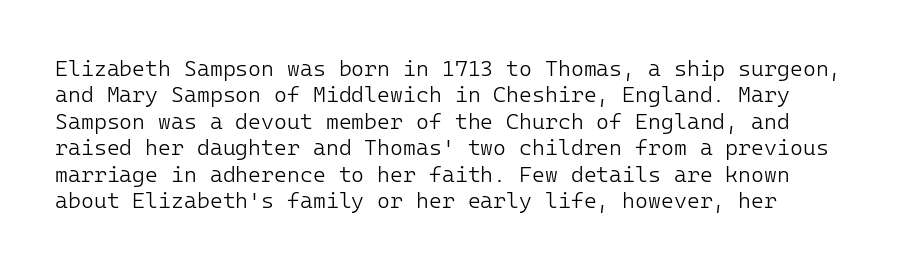
This sample uses an upright cut, with every glyph sitting square on the baseline. Underlining? Definitely not there. Heaviness? Minimal to ordinary, like unemphasized prose. Short note: letters normally spaced. Where is the straight margin? On the left.
